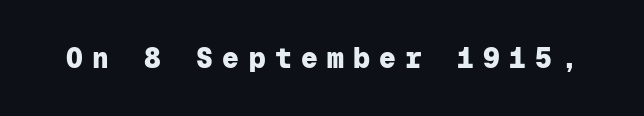
Fixed-width glyphs throughout — classic coding-font behaviour. A typesetter would mark this as roman, not italic. Anything drawn beneath the words? Only blank space. The passage shown is emphatically bold. The face used here is rendered with a markedly widened letterfit. In terms of letterform style, serifs are entirely absent.
